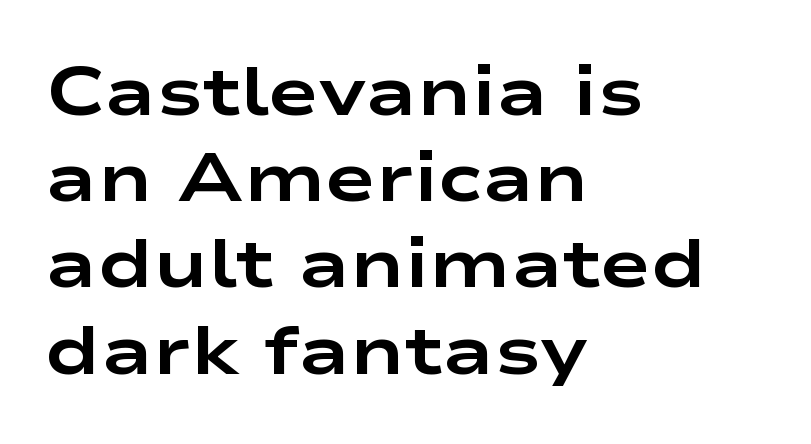
The image shows 69 px bold, wide sans-serif type, upright; set left-aligned, normal line spacing (1.25x), normal letter spacing, not underlined; low stroke contrast and a medium x-height.
